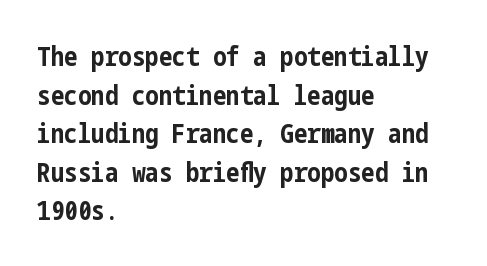
The image shows 27 px bold type, upright; set left-aligned, normal line spacing (1.43x), normal letter spacing, not underlined.
